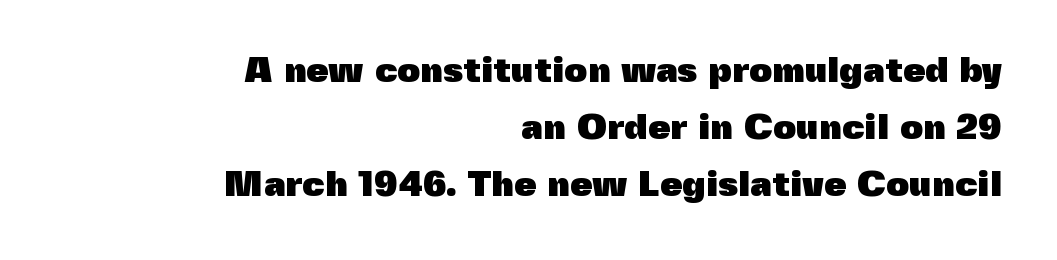
The font family rendered here belongs to the sans-serif group. These words are printed bold, with thick strokes throughout. You can tell it's not italic because the verticals are truly vertical. In terms of letterspacing, this is plain default setting. Reading down the column, the eye jumps a familiar distance to each next line. Think of a printed novel: that variable character pitch is what you see here.
